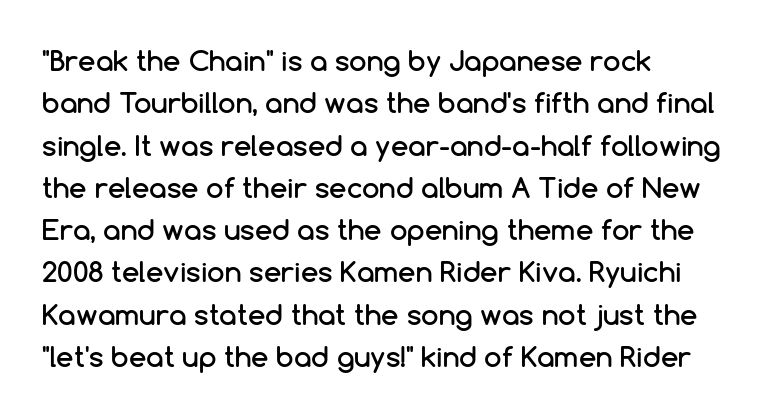
Q: Is the text italic (slanted)? A: No, it is upright.
Q: Is the typeface a serif or a sans-serif typeface? A: Sans-serif.
Q: Is the text underlined? A: No.
Q: How is the paragraph aligned? A: Left-aligned.
Q: Is the spacing between letters normal or unusually wide? A: Normal.
Q: Is the spacing between lines tight, normal or loose? A: Normal.
Q: Width (condensed, normal, or wide)? A: Normal.
Q: Stroke contrast? A: Low.
Q: x-height? A: Medium.
Q: Monospaced? A: No.
